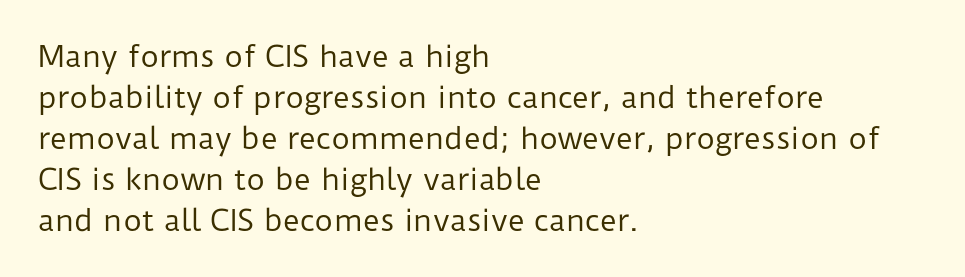
Stroke mass is kept to a normal reading level or below. Summary of vertical rhythm: regular, with standard interline spacing. The letterforms sit shoulder to shoulder at normal distance. Do the characters align in a grid? No, the font is proportional. Unlike a traditional serif, this face leaves its strokes unadorned. Italic? Not at all — the glyphs are vertical.
